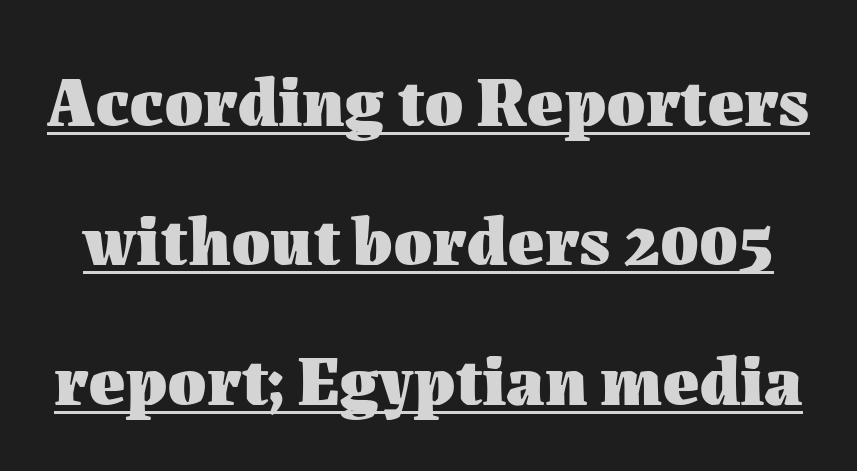
Q: Is the text bold? A: Yes.
Q: Is the text italic (slanted)? A: No, it is upright.
Q: Is the text underlined? A: Yes.
Q: Is the spacing between letters normal or unusually wide? A: Normal.
Q: Is the spacing between lines tight, normal or loose? A: Loose.
Q: Width (condensed, normal, or wide)? A: Normal.
Q: Stroke contrast? A: Medium.
Q: x-height? A: Medium.
Q: Monospaced? A: No.
